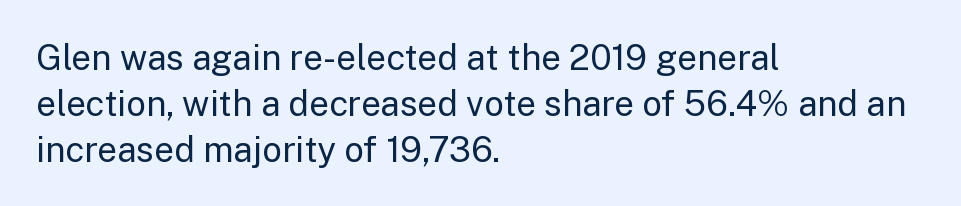
{"serif": "no", "italic": "no", "bold": "no", "weight": "regular", "width": "normal", "stroke_contrast": "low", "x_height": "medium", "monospaced": "no", "underline": "no", "align": "left", "line_spacing": "normal", "line_spacing_ratio": 1.31, "letter_spacing": "normal", "letter_spacing_em": 0.0, "glyph_px": 35}
